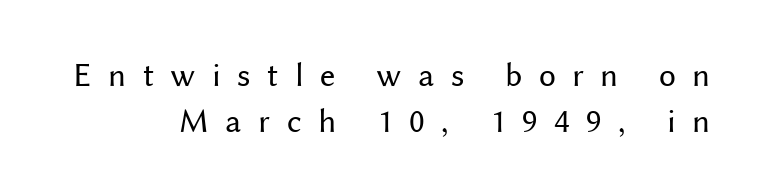
The image shows 34 px regular-weight sans-serif type, upright; set normal line spacing (1.35x), unusually wide letter spacing (+0.48 em), not underlined; medium stroke contrast and a medium x-height.
